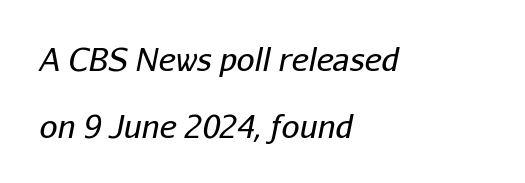
The image shows 32 px regular-weight type, italic (leaning right); set left-aligned, loose line spacing (2.09x), normal letter spacing, not underlined; low stroke contrast and a medium x-height.
